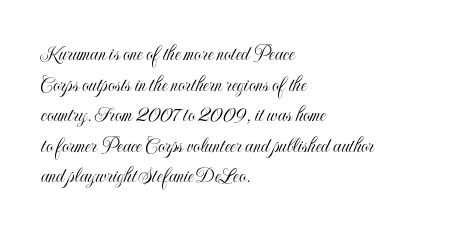
Q: Is the text italic (slanted)? A: Yes.
Q: Is the text underlined? A: No.
Q: How is the paragraph aligned? A: Left-aligned.
Q: Is the spacing between letters normal or unusually wide? A: Normal.
Q: Is the spacing between lines tight, normal or loose? A: Normal.
